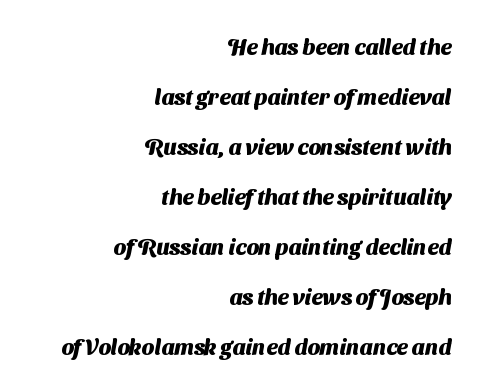
The image shows 22 px bold type; set right-aligned, loose line spacing (2.27x), normal letter spacing, not underlined.
